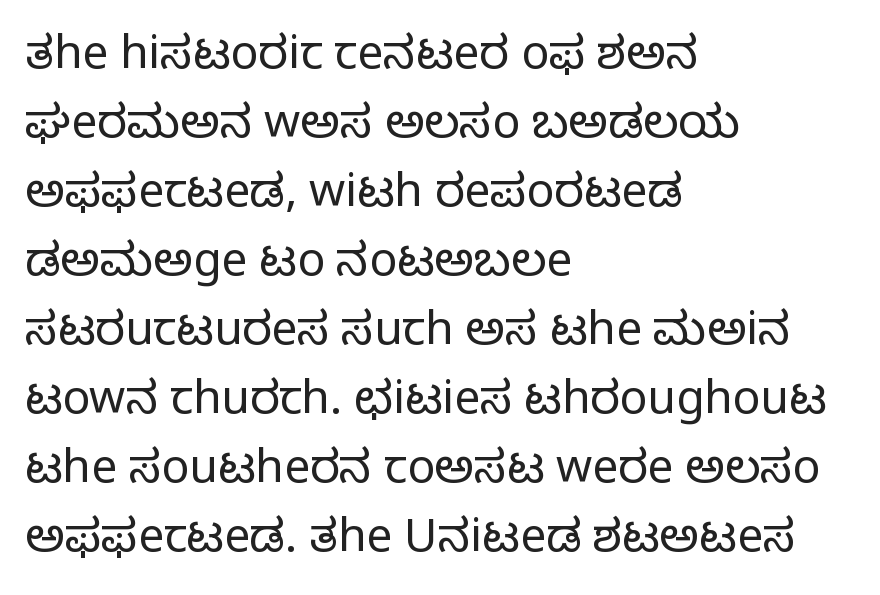
Q: Is the text bold? A: No.
Q: Is the text italic (slanted)? A: No, it is upright.
Q: Is the typeface a serif or a sans-serif typeface? A: Sans-serif.
Q: Is the text underlined? A: No.
Q: How is the paragraph aligned? A: Left-aligned.
Q: Is the spacing between letters normal or unusually wide? A: Normal.
Q: Is the spacing between lines tight, normal or loose? A: Normal.
Q: Width (condensed, normal, or wide)? A: Normal.
Q: Stroke contrast? A: Low.
Q: x-height? A: Medium.
Q: Monospaced? A: No.
